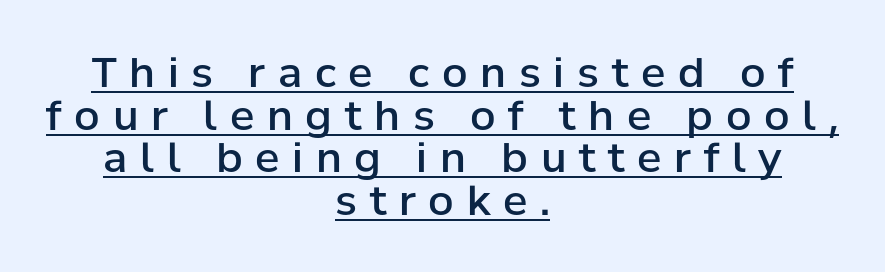
{"serif": "no", "italic": "no", "bold": "semi", "weight": "semibold", "width": "normal", "stroke_contrast": "low", "x_height": "medium", "monospaced": "no", "underline": "yes", "align": "center", "line_spacing": "tight", "line_spacing_ratio": 1.04, "letter_spacing": "wide", "letter_spacing_em": 0.31, "glyph_px": 41}
